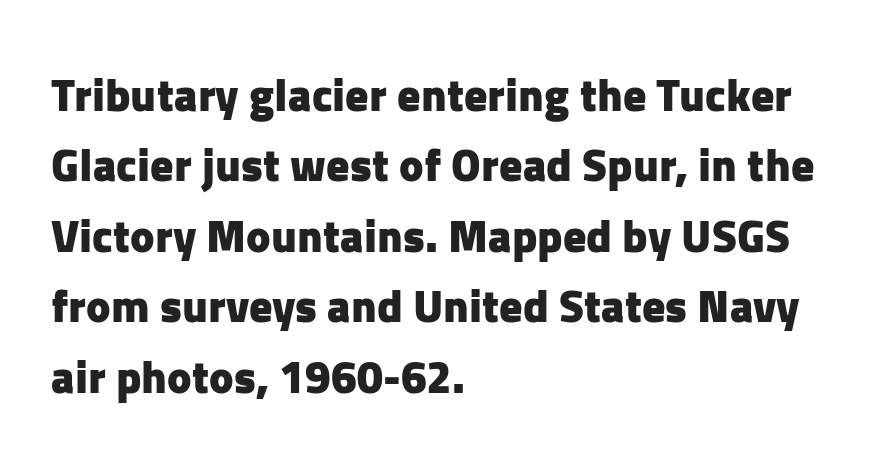
Q: Is the text bold? A: Yes.
Q: Is the text italic (slanted)? A: No, it is upright.
Q: Is the typeface a serif or a sans-serif typeface? A: Sans-serif.
Q: Is the text underlined? A: No.
Q: How is the paragraph aligned? A: Left-aligned.
Q: Is the spacing between letters normal or unusually wide? A: Normal.
Q: Is the spacing between lines tight, normal or loose? A: Normal.
Q: Width (condensed, normal, or wide)? A: Normal.
Q: Stroke contrast? A: Low.
Q: x-height? A: Medium.
Q: Monospaced? A: No.
